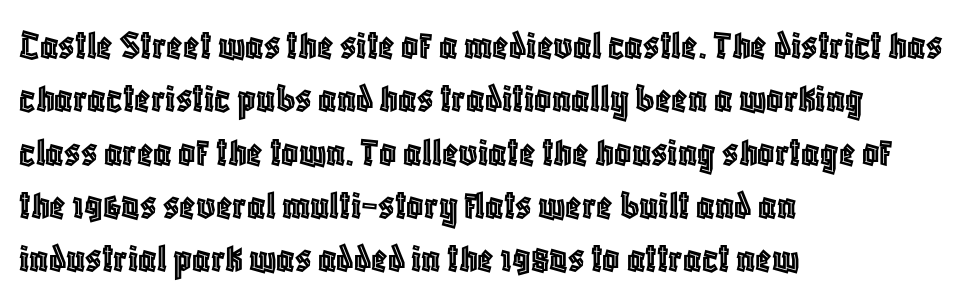
Q: Is the text italic (slanted)? A: No, it is upright.
Q: Is the text underlined? A: No.
Q: How is the paragraph aligned? A: Left-aligned.
Q: Is the spacing between letters normal or unusually wide? A: Normal.
Q: Is the spacing between lines tight, normal or loose? A: Normal.
Q: Width (condensed, normal, or wide)? A: Condensed.
Q: x-height? A: Large.
Q: Monospaced? A: No.
